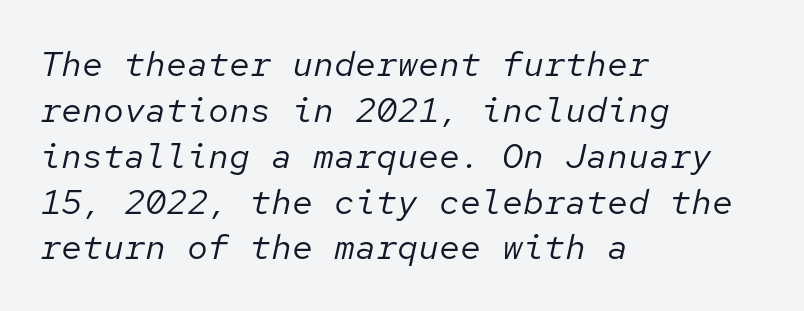
These glyphs show unthickened strokes, regular width or finer. Where is the straight margin? On the left. Words float on clear page, feet unadorned. Each letter, wide or thin by design, is forced into the same width here.
